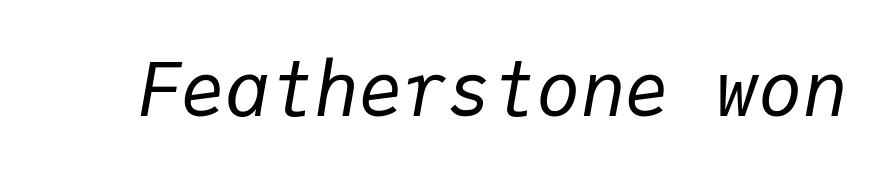
Q: Is the text bold? A: No.
Q: Is the text italic (slanted)? A: Yes, it leans right by about 9 degrees.
Q: Is the text underlined? A: No.
Q: Is the spacing between letters normal or unusually wide? A: Normal.
Q: Width (condensed, normal, or wide)? A: Normal.
Q: Stroke contrast? A: Low.
Q: x-height? A: Medium.
Q: Monospaced? A: Yes.
